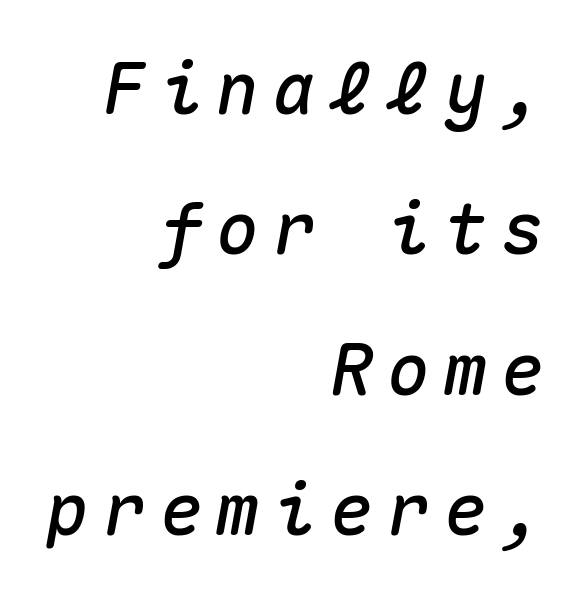
Q: Is the text italic (slanted)? A: Yes, it leans right by about 10 degrees.
Q: Is the text underlined? A: No.
Q: How is the paragraph aligned? A: Right-aligned.
Q: Is the spacing between lines tight, normal or loose? A: Loose.
Q: Width (condensed, normal, or wide)? A: Normal.
Q: Stroke contrast? A: Medium.
Q: x-height? A: Medium.
Q: Monospaced? A: Yes.
